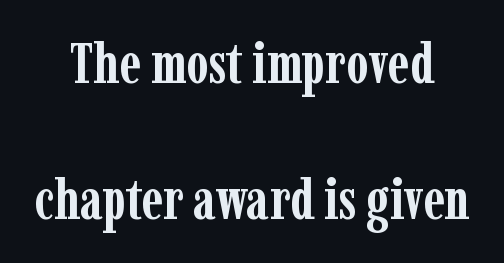
Q: Is the text bold? A: Yes.
Q: Is the text italic (slanted)? A: No, it is upright.
Q: Is the typeface a serif or a sans-serif typeface? A: Serif.
Q: Is the text underlined? A: No.
Q: How is the paragraph aligned? A: Centered.
Q: Is the spacing between letters normal or unusually wide? A: Normal.
Q: Is the spacing between lines tight, normal or loose? A: Loose.
Q: Width (condensed, normal, or wide)? A: Condensed.
Q: Stroke contrast? A: Low.
Q: x-height? A: Medium.
Q: Monospaced? A: No.
